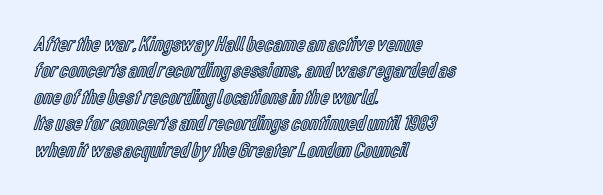
The image shows 22 px text type; set left-aligned, line spacing 1.2x, normal letter spacing, not underlined.
